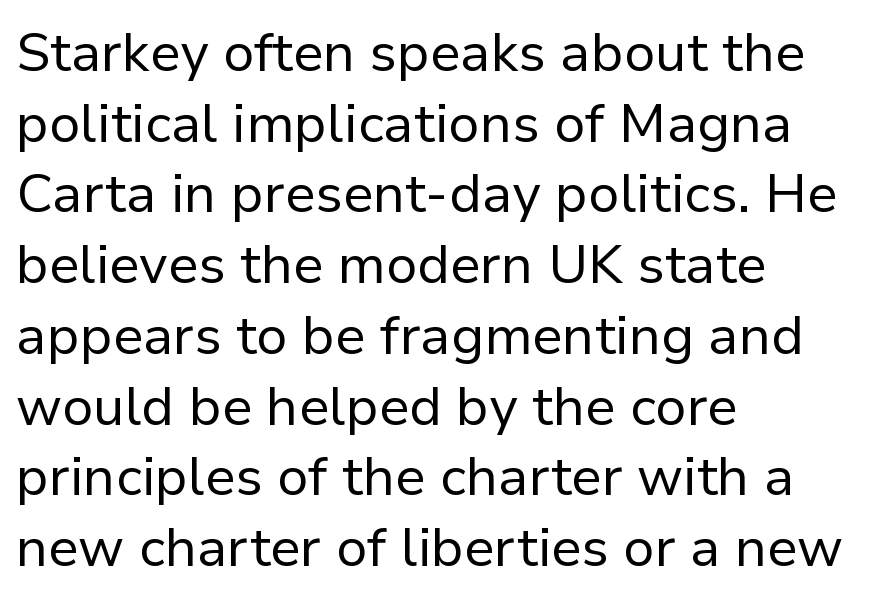
The image shows 54 px regular-weight sans-serif type, upright; set left-aligned, normal line spacing (1.31x), normal letter spacing, not underlined; low stroke contrast and a medium x-height.
